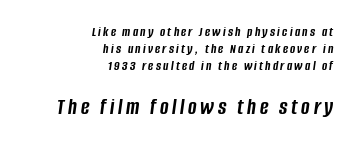
{"italic": "yes", "lean": "right", "slant_degrees": 8, "bold": "yes", "underline": "no", "align": "right", "line_spacing_ratio": 1.23, "larger_block": "second", "size_ratio": 1.64, "glyph_px": 23}
